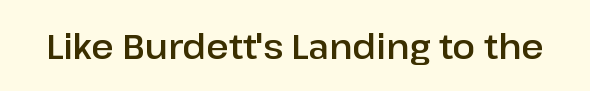
Look at the bottom of the vertical strokes: they stop flat, with no serifs. Just letters on the line, the space beneath them empty. A typesetter would call this proportional, since set widths differ per character. The lettering holds an erect, upright posture throughout. The horizontal fit of the characters is conventional and even.
